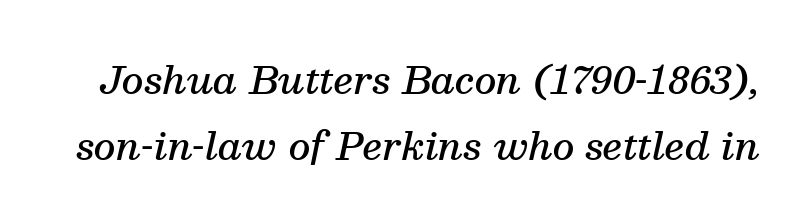
The rendering shows small feet on the letterforms — a serif design. The lettering tilts uniformly, giving the passage an italic look. Spacing between characters is what you'd get straight out of the box. The letters advance in unequal steps, a hallmark of proportional type. The specimen omits any rule beneath the text block's lines. Firm but not heavy-handed strokes: this text is semibold.
